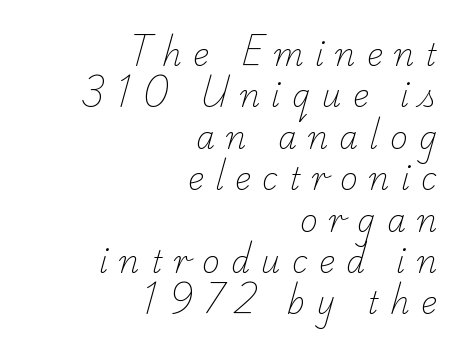
Each letter keeps its own natural width here, so spacing adapts to shape. Weight: in the light-to-regular range. Summary of vertical rhythm: regular, with standard interline spacing. This rendering employs a face with finishing strokes, i.e., a serif.
